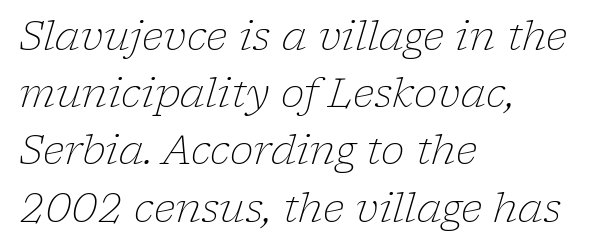
These lines are rendered in a variable-pitch font. Rendered with sloped, italic letterforms. Unlike a clean sans, this face finishes its strokes with serifs. The face looks like a standard text weight, possibly lighter. Honestly, the letter spacing is just normal — you wouldn't notice it.
